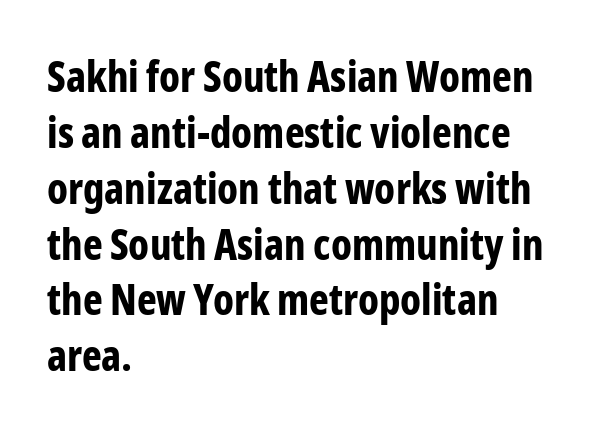
Q: Is the text bold? A: Yes.
Q: Is the text italic (slanted)? A: No, it is upright.
Q: Is the typeface a serif or a sans-serif typeface? A: Sans-serif.
Q: Is the text underlined? A: No.
Q: How is the paragraph aligned? A: Left-aligned.
Q: Is the spacing between letters normal or unusually wide? A: Normal.
Q: Is the spacing between lines tight, normal or loose? A: Normal.
Q: Width (condensed, normal, or wide)? A: Condensed.
Q: Stroke contrast? A: Low.
Q: x-height? A: Medium.
Q: Monospaced? A: No.
